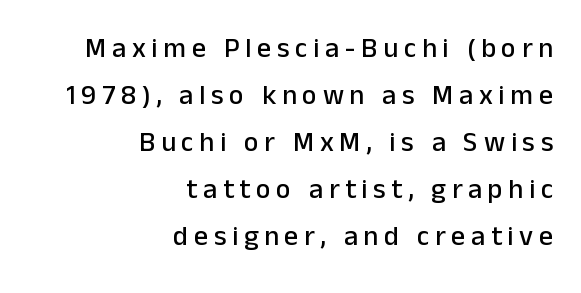
The image shows 28 px sans-serif type, upright; set right-aligned, normal line spacing (1.68x), unusually wide letter spacing (+0.2 em), not underlined; low stroke contrast and a medium x-height.
